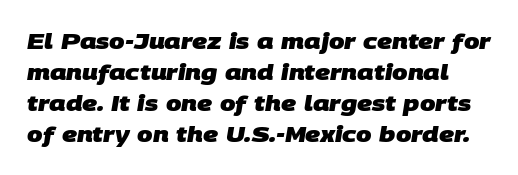
{"bold": "yes", "underline": "no", "line_spacing": "normal", "line_spacing_ratio": 1.41, "letter_spacing": "normal", "letter_spacing_em": 0.0, "glyph_px": 22}
